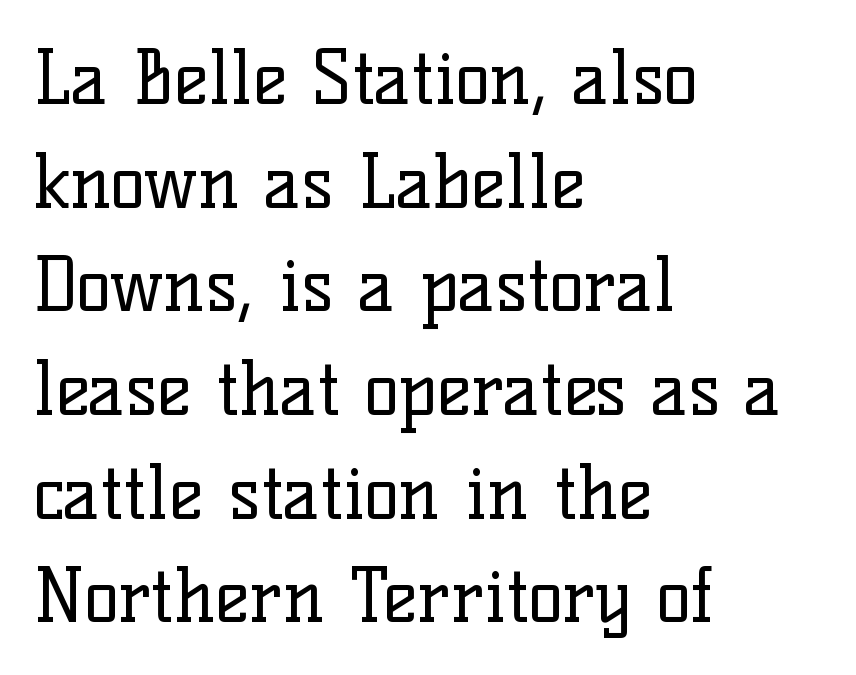
Q: Is the text bold? A: No.
Q: Is the text italic (slanted)? A: No, it is upright.
Q: Is the typeface a serif or a sans-serif typeface? A: Serif.
Q: Is the text underlined? A: No.
Q: How is the paragraph aligned? A: Left-aligned.
Q: Is the spacing between letters normal or unusually wide? A: Normal.
Q: Is the spacing between lines tight, normal or loose? A: Normal.
Q: Width (condensed, normal, or wide)? A: Normal.
Q: Stroke contrast? A: Low.
Q: x-height? A: Medium.
Q: Monospaced? A: No.
